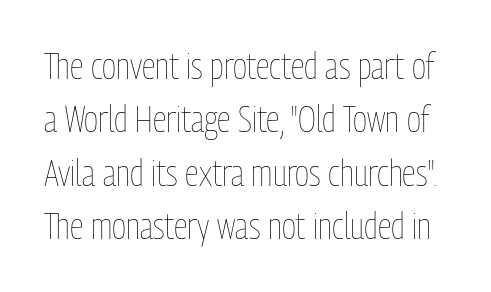
The image shows 36 px thin, condensed type, upright; set normal line spacing (1.48x), normal letter spacing, not underlined; low stroke contrast and a medium x-height.
